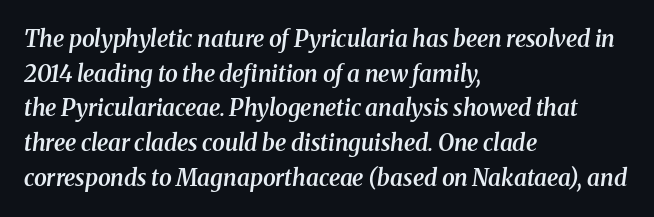
{"italic": "yes", "lean": "right", "slant_degrees": 8, "bold": "semi", "underline": "no", "align": "left", "line_spacing": "normal", "line_spacing_ratio": 1.51, "letter_spacing": "normal", "letter_spacing_em": 0.0, "glyph_px": 23}
